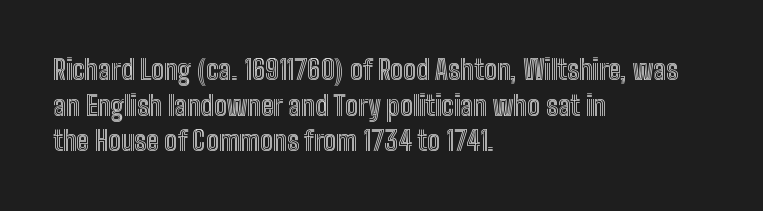
The image shows 27 px text type, upright; set left-aligned, normal line spacing (1.32x), normal letter spacing, not underlined.
